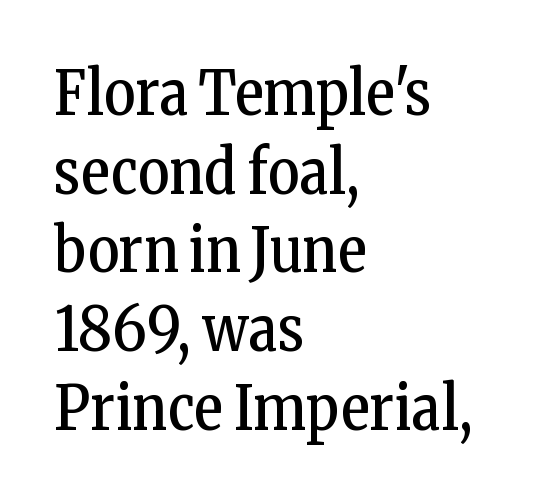
The image shows 61 px regular-weight, condensed serif type, upright; set left-aligned, normal line spacing (1.29x), normal letter spacing, not underlined; low stroke contrast and a medium x-height.
